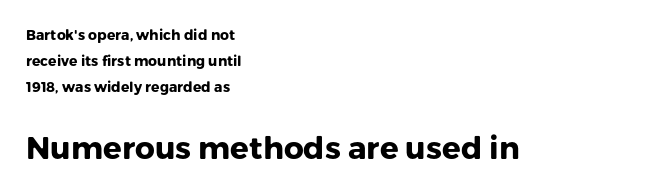
{"serif": "no", "italic": "no", "bold": "yes", "weight": "heavy", "width": "normal", "stroke_contrast": "low", "x_height": "medium", "monospaced": "no", "underline": "no", "align": "left", "line_spacing_ratio": 1.85, "letter_spacing": "normal", "letter_spacing_em": 0.0, "larger_block": "second", "size_ratio": 2.21, "glyph_px": 31}
